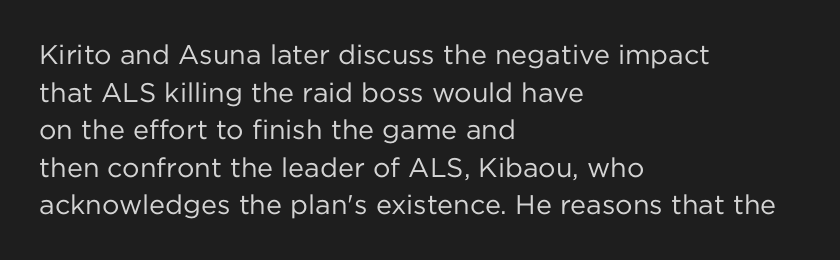
Notice how the stems are strictly vertical — no italics here. A bare baseline throughout the passage. Inter-character spacing is left at the font's built-in metrics. Vertical spacing — default. The ragged edge is on the right, which tells us the setting is flush left. The font sits on the lighter half of the weight spectrum, regular included.
